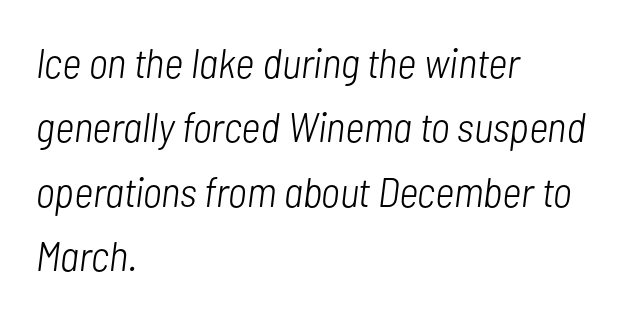
Short note: letters normally spaced. Check under the words: just untouched page. Proportional: the letters do not fall into vertical columns. The characters are drawn with everyday or finer stroke widths. Does the leading feel generous? No, just average. Caption: multi-line text, flush left, ragged right.
